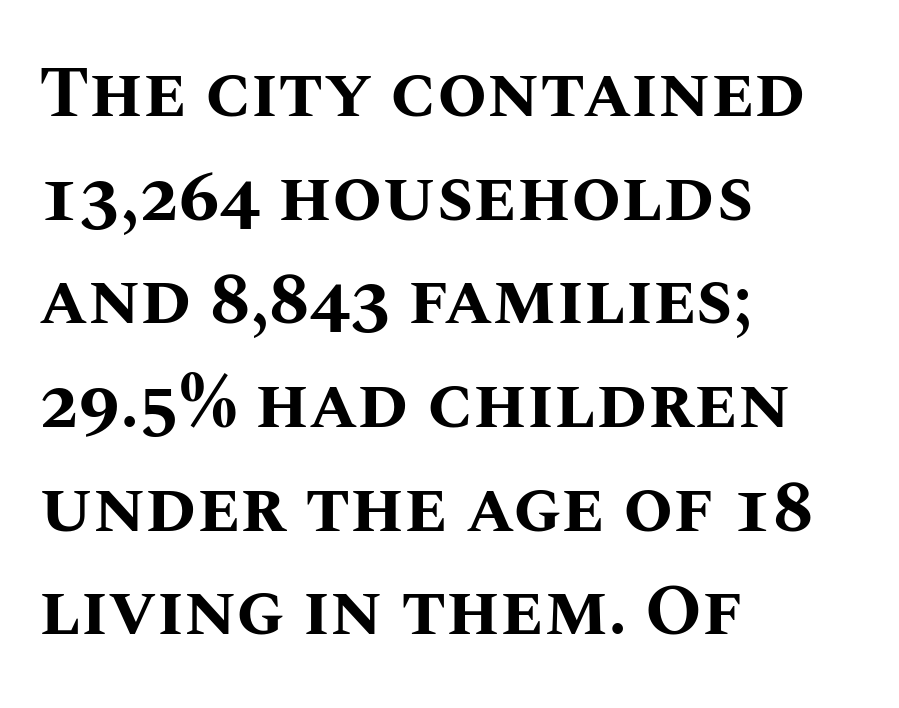
{"italic": "no", "bold": "yes", "weight": "bold", "width": "normal", "stroke_contrast": "medium", "x_height": "large", "monospaced": "no", "underline": "no", "align": "left", "line_spacing": "normal", "line_spacing_ratio": 1.44, "letter_spacing": "normal", "letter_spacing_em": 0.0, "glyph_px": 72}
